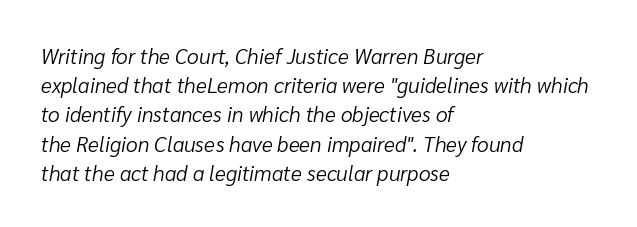
The leading is moderate, giving the passage an even texture. The weight tops out at a normal text grade. A typesetter would mark this as italic. No extra tracking has been applied to these lines.
